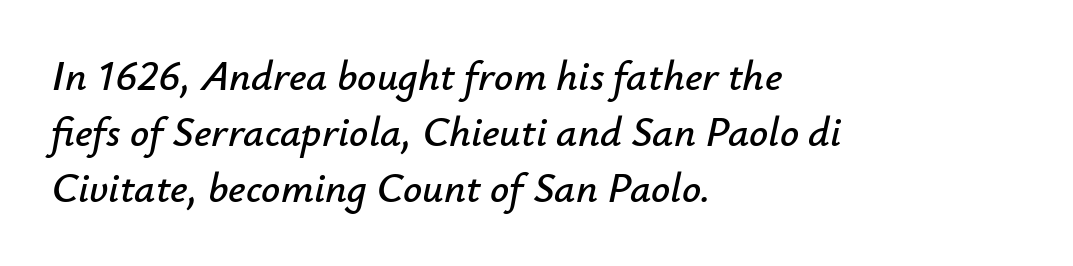
The image shows 42 px text type, italic (leaning right); set left-aligned, normal line spacing (1.33x), normal letter spacing, not underlined; low stroke contrast and a small x-height.
